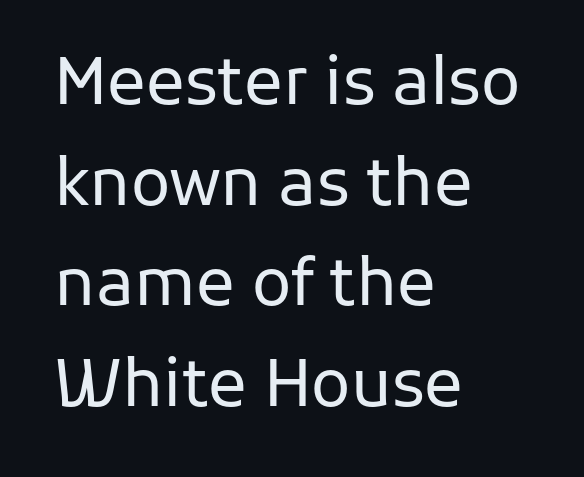
{"serif": "no", "italic": "no", "bold": "no", "weight": "regular", "width": "normal", "stroke_contrast": "low", "x_height": "medium", "monospaced": "no", "underline": "no", "align": "left", "line_spacing": "normal", "line_spacing_ratio": 1.55, "letter_spacing": "normal", "letter_spacing_em": 0.0, "glyph_px": 65}
